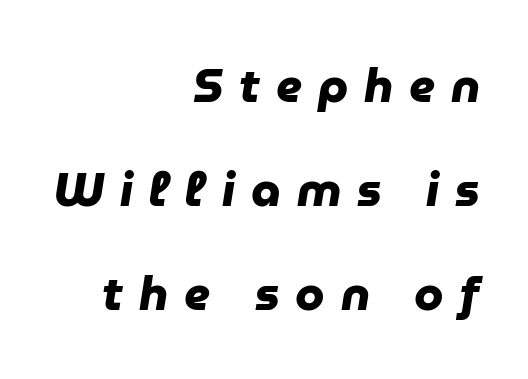
Does the copy run flush right? Yes — the right margin is perfectly even. Strokes here are thick enough to call this a true bold. The zone under the glyphs is completely vacant. This sample uses a sans-serif face. You could fit nearly another row in the gap between these rows. The letters advance in unequal steps, a hallmark of proportional type.
